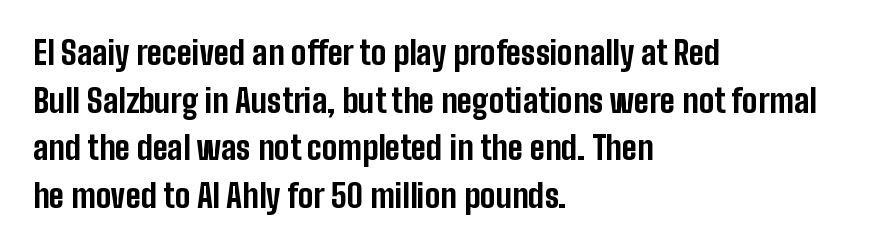
Q: Is the text bold? A: Yes.
Q: Is the text italic (slanted)? A: No, it is upright.
Q: Is the typeface a serif or a sans-serif typeface? A: Sans-serif.
Q: Is the text underlined? A: No.
Q: How is the paragraph aligned? A: Left-aligned.
Q: Is the spacing between letters normal or unusually wide? A: Normal.
Q: Is the spacing between lines tight, normal or loose? A: Normal.
Q: Width (condensed, normal, or wide)? A: Condensed.
Q: Stroke contrast? A: Low.
Q: x-height? A: Medium.
Q: Monospaced? A: No.
